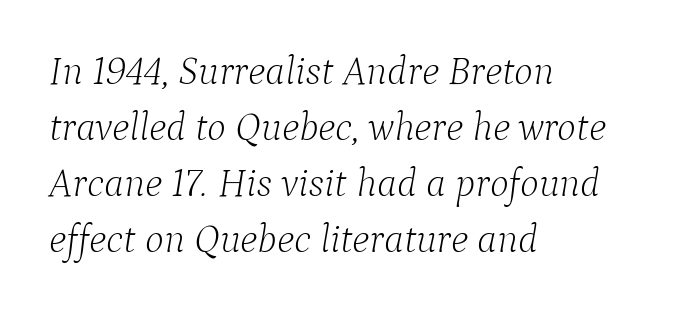
The image shows 40 px light serif type, italic (leaning right); set left-aligned, normal line spacing (1.4x), normal letter spacing, not underlined; low stroke contrast and a medium x-height.
